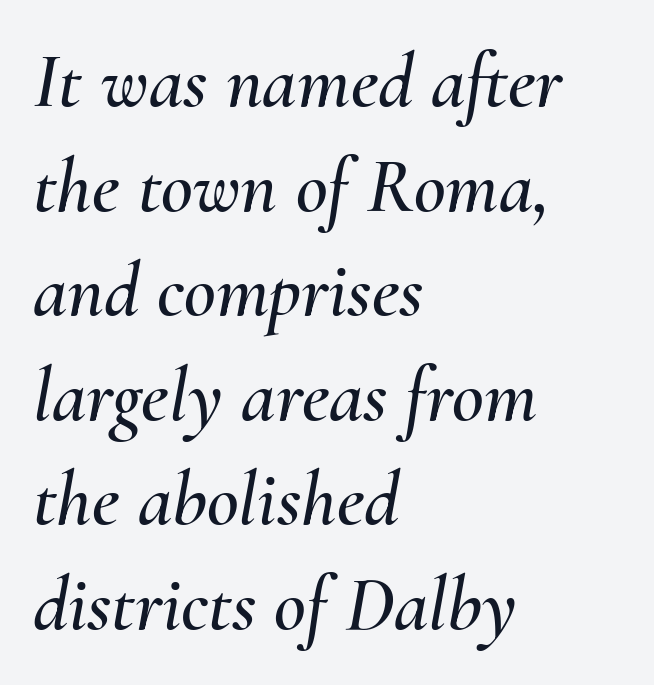
{"italic": "yes", "lean": "right", "slant_degrees": 10, "width": "normal", "stroke_contrast": "medium", "x_height": "small", "monospaced": "no", "underline": "no", "align": "left", "line_spacing": "normal", "line_spacing_ratio": 1.34, "letter_spacing": "normal", "letter_spacing_em": 0.0, "glyph_px": 78}
